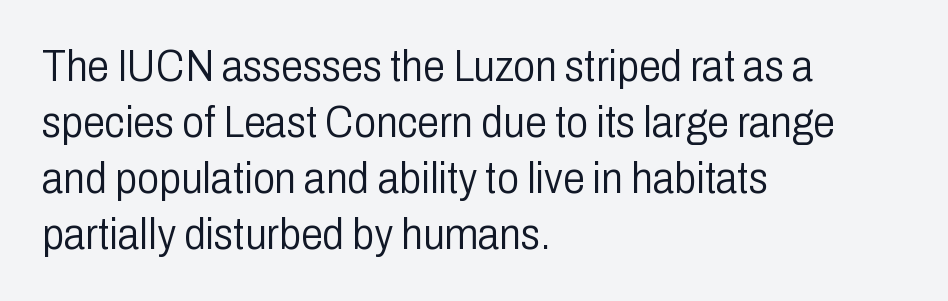
Here the glyphs are tracked normally, forming tight word shapes. The passage shown is not bold in any degree. Every stem runs plumb, perpendicular to the baseline. The space directly below the letters is spotless.
